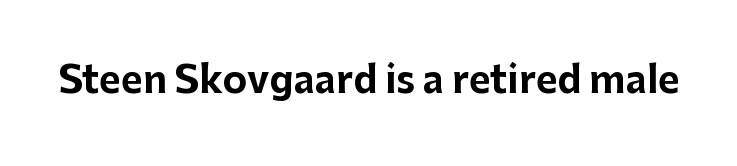
The image shows 37 px bold sans-serif type, upright; set normal letter spacing, not underlined; low stroke contrast and a medium x-height.
